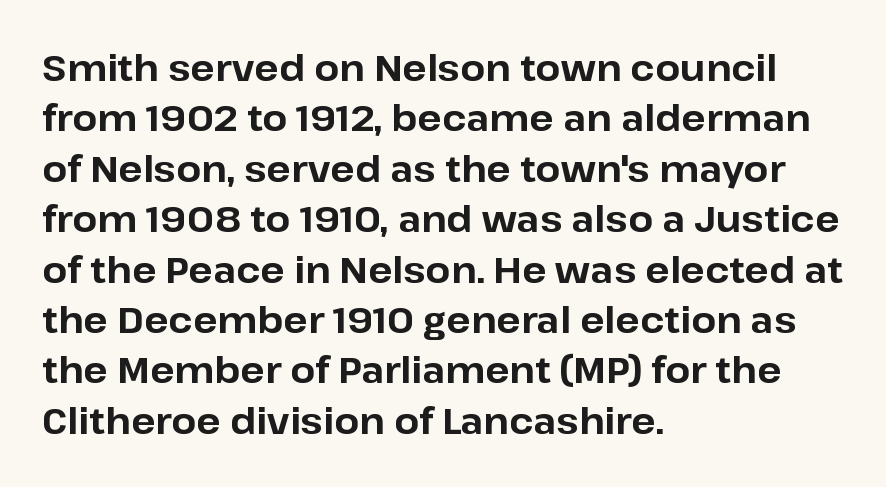
{"serif": "no", "italic": "no", "bold": "yes", "weight": "bold", "width": "normal", "stroke_contrast": "low", "x_height": "medium", "monospaced": "no", "underline": "no", "align": "left", "line_spacing": "normal", "line_spacing_ratio": 1.4, "letter_spacing": "normal", "letter_spacing_em": 0.0, "glyph_px": 36}
